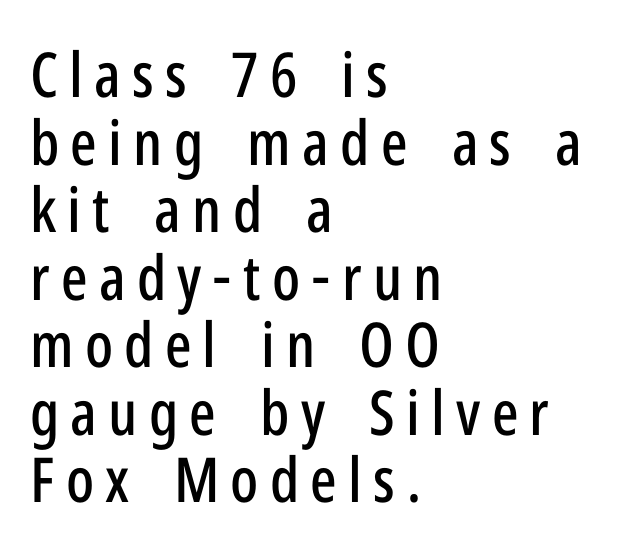
The image shows 62 px condensed sans-serif type, upright; set left-aligned, tight line spacing (1.09x), not underlined; low stroke contrast and a medium x-height.
